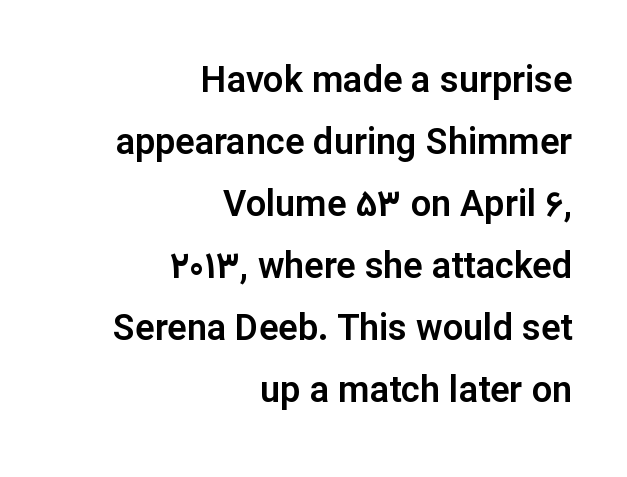
The area under the type is left untouched. Nothing sits at the stroke ends, so this counts as sans-serif. The letters advance in unequal steps, a hallmark of proportional type. The specimen reads as upright at a glance.
